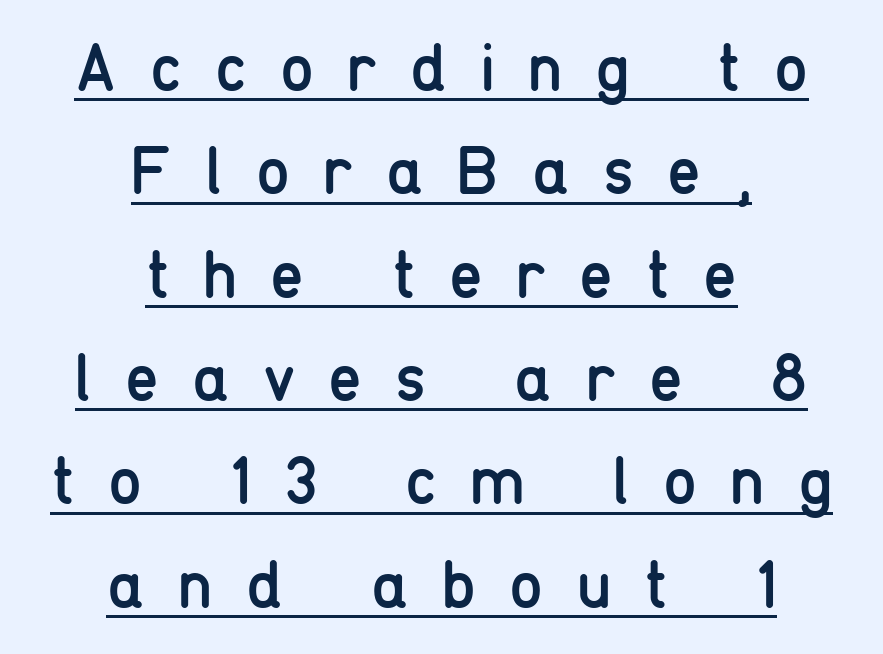
The space between consecutive lines is moderate. The typesetting does not lean heavy: it is not bold. Nope, not italic — everything's standing straight. Each letter's strokes conclude bluntly, with no projecting serifs.
